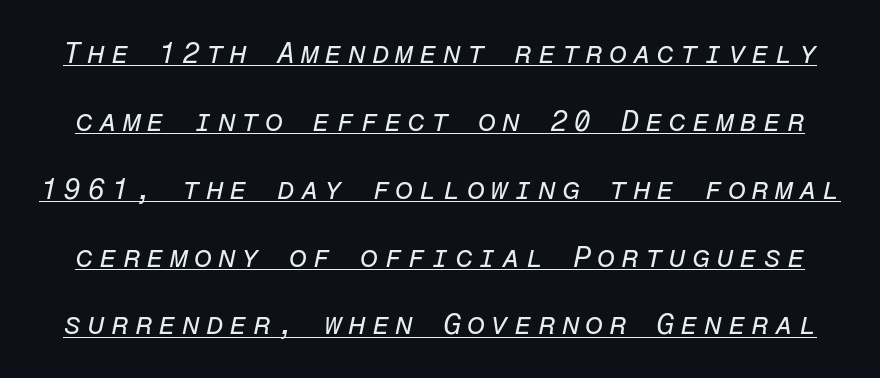
Between one letter and the next there's a generous, obvious gap. The letters look calm and open, with moderate or lighter stems. The string is rendered with underlining switched on. The passage shown stacks its lines with a broad gap.
